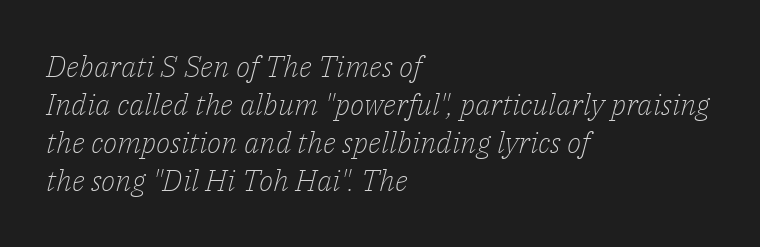
Evenly set lines give the paragraph a standard silhouette. Standard letterfit; no display-style spreading of the glyphs. The gap between lines stays unmarked. No letter is thick-stroked: the sample isn't bold. Regarding serifs, this sample has them. The passage shown is typed in a proportional face where columns would drift.
